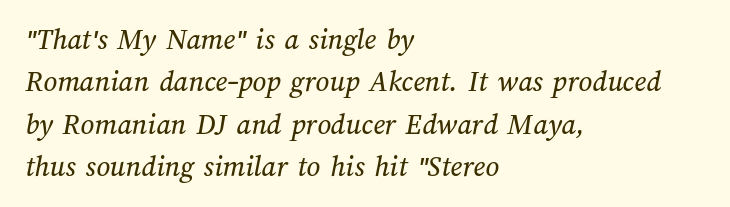
Q: Is the text underlined? A: No.
Q: How is the paragraph aligned? A: Left-aligned.
Q: Is the spacing between letters normal or unusually wide? A: Normal.
Q: Is the spacing between lines tight, normal or loose? A: Normal.
Q: Width (condensed, normal, or wide)? A: Normal.
Q: Stroke contrast? A: Medium.
Q: x-height? A: Medium.
Q: Monospaced? A: No.
